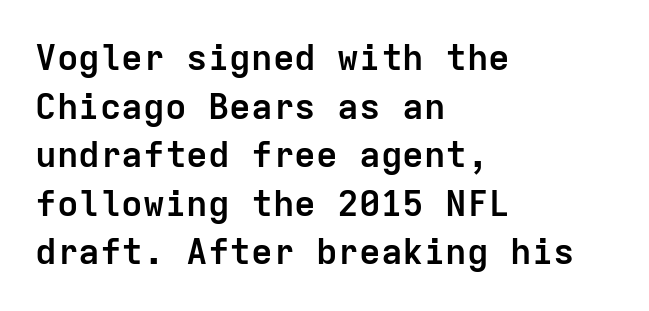
Q: Is the text bold? A: Yes.
Q: Is the text italic (slanted)? A: No, it is upright.
Q: Is the typeface a serif or a sans-serif typeface? A: Sans-serif.
Q: Is the text underlined? A: No.
Q: How is the paragraph aligned? A: Left-aligned.
Q: Is the spacing between letters normal or unusually wide? A: Normal.
Q: Is the spacing between lines tight, normal or loose? A: Normal.
Q: Width (condensed, normal, or wide)? A: Normal.
Q: Stroke contrast? A: Low.
Q: x-height? A: Medium.
Q: Monospaced? A: Yes.
